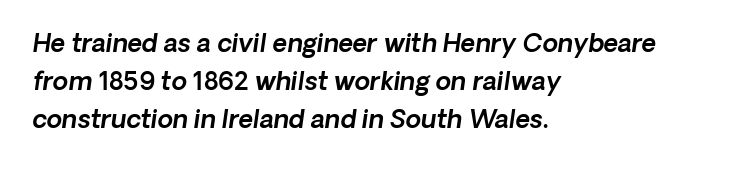
The image shows 25 px text type, italic (leaning right); set left-aligned, normal line spacing (1.53x), normal letter spacing, not underlined.
